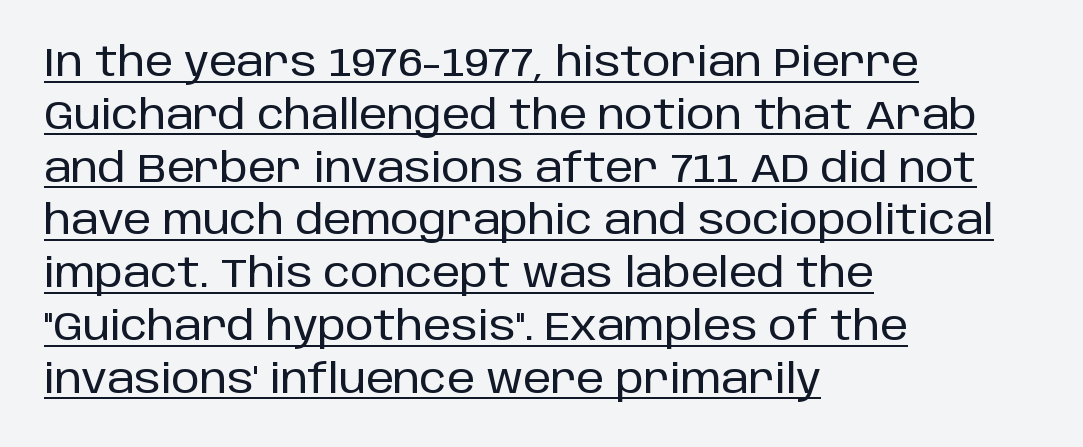
Do the characters align in a grid? No, the font is proportional. Alignment: flush left. Default kerning and tracking; the words read as compact shapes. Horizontal bands of white between lines are of average thickness.
